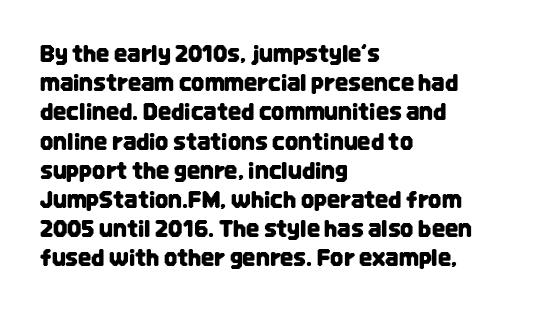
{"italic": "no", "underline": "no", "align": "left", "line_spacing": "normal", "line_spacing_ratio": 1.27, "letter_spacing": "normal", "letter_spacing_em": 0.0, "glyph_px": 23}
